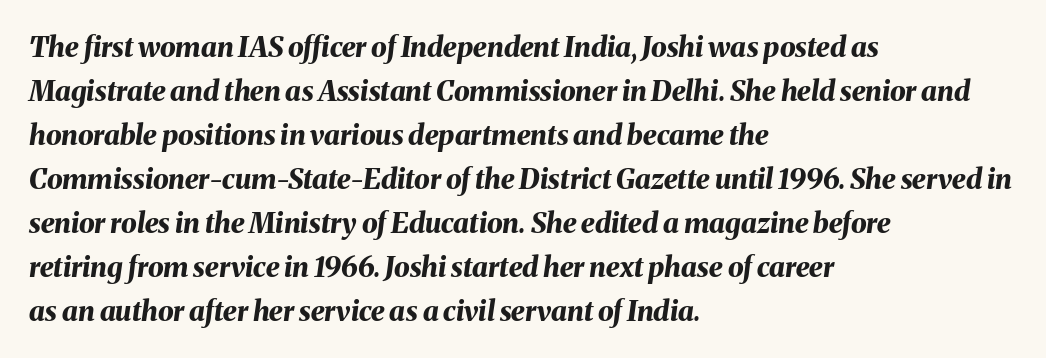
Tracking here is standard; glyphs follow each other at the usual distance. Left-aligned paragraph, ragged on the right. Words float on clear page, feet unadorned. Leading matches the norm, producing a regular column.
